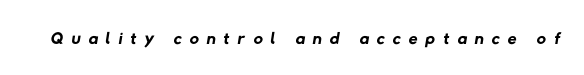
Q: Is the text bold? A: No.
Q: Is the text underlined? A: No.
Q: Is the spacing between letters normal or unusually wide? A: Unusually wide.
